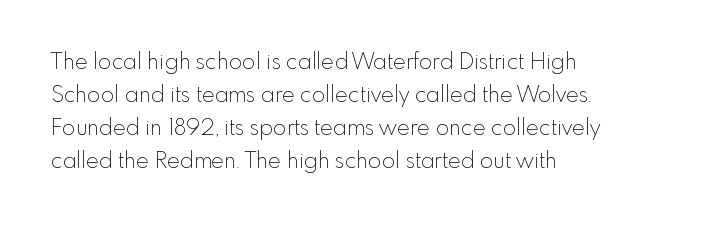
{"italic": "no", "bold": "no", "underline": "no", "align": "left", "line_spacing": "normal", "line_spacing_ratio": 1.5, "letter_spacing": "normal", "letter_spacing_em": 0.0, "glyph_px": 22}
